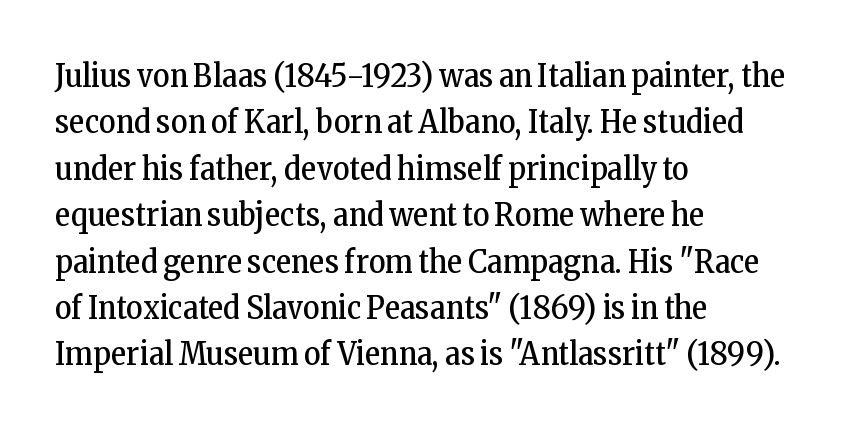
Is the stroke heavy? The answer is a plain regular-or-lighter. Tall strokes in this sample are plumb rather than angled. The text block is weighted toward the left margin, trailing off unevenly rightward. Beneath every word, the page is bare. Leading matches the norm, producing a regular column. Regarding serifs, this sample has them.
